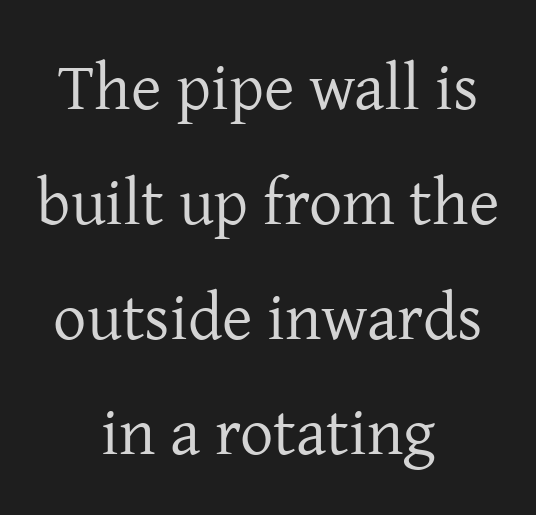
Neither beginnings nor endings align; midpoints do. Each word holds together tightly as a unit, with standard inter-letter gaps. This rendering employs a face with finishing strokes, i.e., a serif. The weight tops out at a normal text grade.
